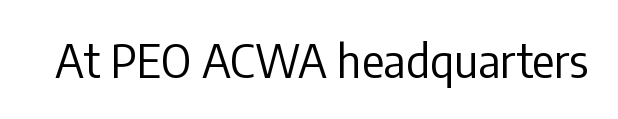
Q: Is the text bold? A: No.
Q: Is the text italic (slanted)? A: No, it is upright.
Q: Is the typeface a serif or a sans-serif typeface? A: Sans-serif.
Q: Is the text underlined? A: No.
Q: Is the spacing between letters normal or unusually wide? A: Normal.
Q: Width (condensed, normal, or wide)? A: Condensed.
Q: Stroke contrast? A: Low.
Q: x-height? A: Medium.
Q: Monospaced? A: No.
